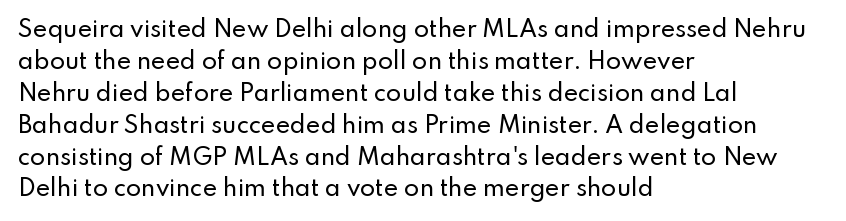
{"italic": "no", "underline": "no", "align": "left", "line_spacing": "normal", "line_spacing_ratio": 1.45, "letter_spacing": "normal", "letter_spacing_em": 0.0, "glyph_px": 22}
